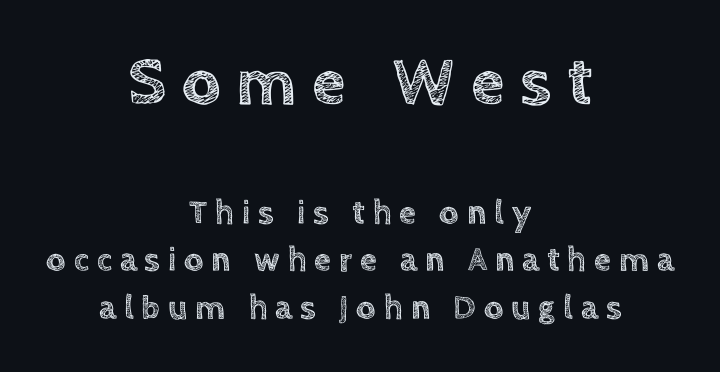
Decoration check: the copy has no underline. Interline gaps are of average width in this sample. Casual observation: everything's sitting right in the middle. Block one is the big one; block two sits smaller underneath.
